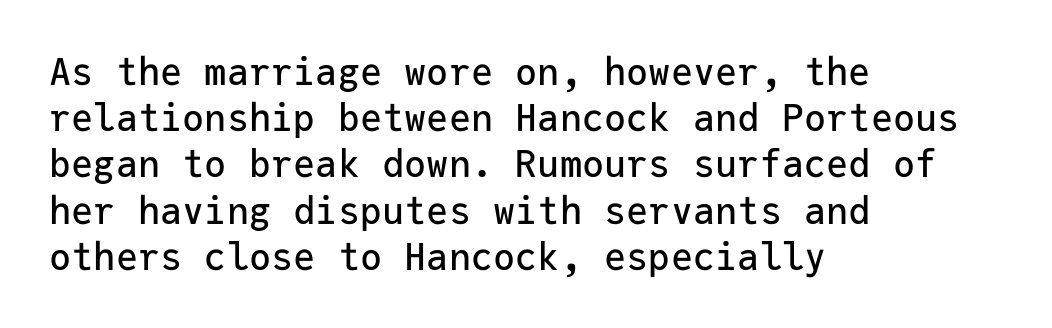
Q: Is the text italic (slanted)? A: No, it is upright.
Q: Is the typeface a serif or a sans-serif typeface? A: Sans-serif.
Q: Is the text underlined? A: No.
Q: How is the paragraph aligned? A: Left-aligned.
Q: Is the spacing between letters normal or unusually wide? A: Normal.
Q: Is the spacing between lines tight, normal or loose? A: Normal.
Q: Width (condensed, normal, or wide)? A: Normal.
Q: Stroke contrast? A: Low.
Q: x-height? A: Medium.
Q: Monospaced? A: Yes.
